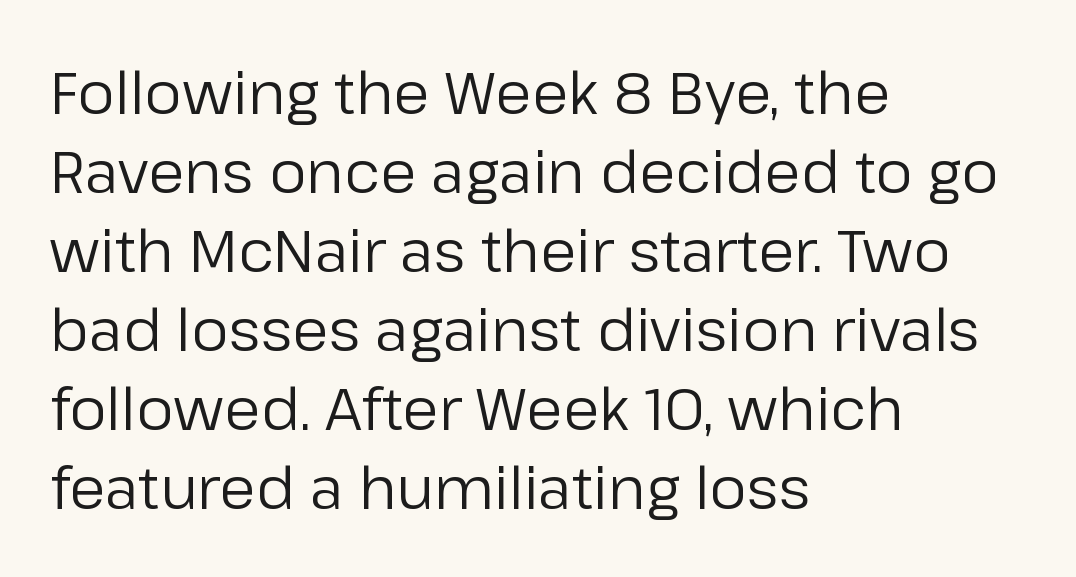
Leading matches the norm, producing a regular column. Just letters on the line, the space beneath them empty. A typesetter would call this zero additional tracking. Rendered with straight, roman letterforms.
